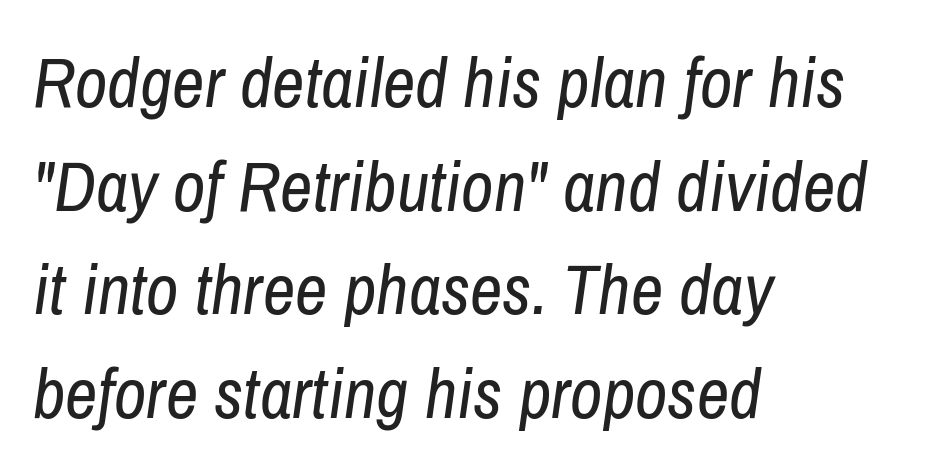
The image shows 71 px regular-weight, condensed type, italic (leaning right); set left-aligned, normal line spacing (1.46x), normal letter spacing, not underlined; low stroke contrast and a medium x-height.
